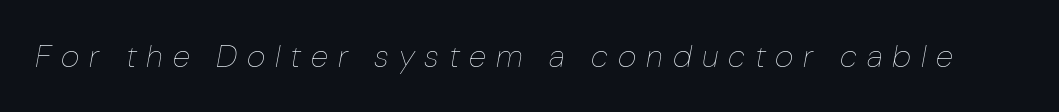
Letters have the restrained weight of plain body copy at most. Substantial extra tracking has been applied to these lines. The passage shown is typed in a proportional face where columns would drift. The rendering applies a slant to the glyphs. The passage shown is not underscored anywhere.
